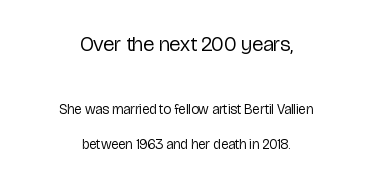
{"italic": "no", "bold": "no", "underline": "no", "align": "center", "line_spacing": "loose", "line_spacing_ratio": 2.49, "letter_spacing": "normal", "letter_spacing_em": 0.0, "larger_block": "first", "size_ratio": 1.5, "glyph_px": 21}
